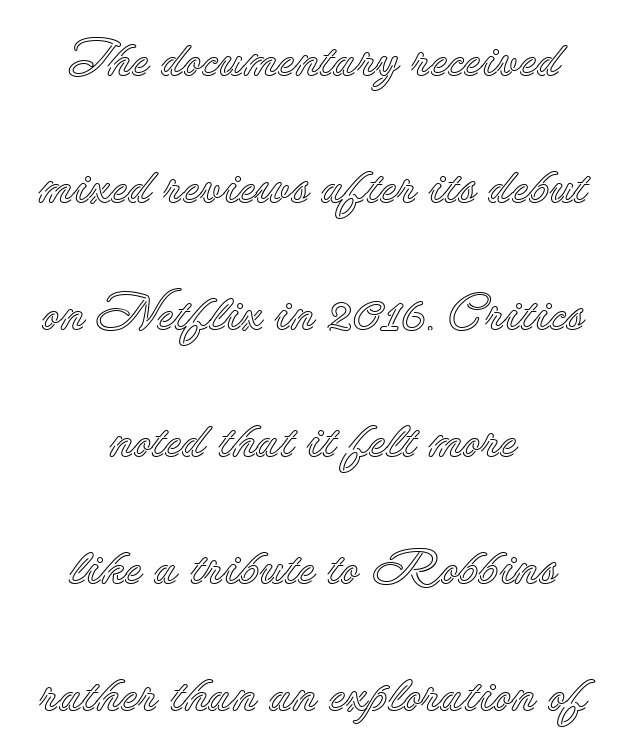
Q: Is the text italic (slanted)? A: Yes.
Q: Is the text underlined? A: No.
Q: How is the paragraph aligned? A: Centered.
Q: Is the spacing between letters normal or unusually wide? A: Normal.
Q: Is the spacing between lines tight, normal or loose? A: Loose.
Q: Width (condensed, normal, or wide)? A: Normal.
Q: x-height? A: Small.
Q: Monospaced? A: No.
